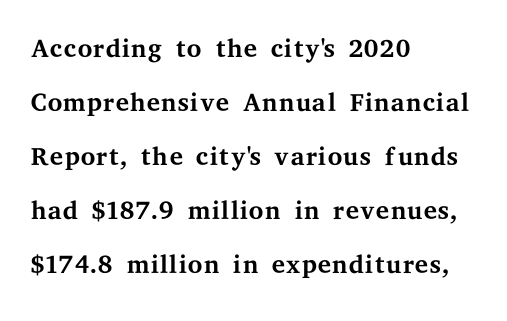
{"serif": "yes", "italic": "no", "bold": "no", "weight": "regular", "width": "wide", "stroke_contrast": "medium", "x_height": "medium", "monospaced": "no", "underline": "no", "align": "left", "line_spacing": "normal", "line_spacing_ratio": 1.42, "letter_spacing": "normal", "letter_spacing_em": 0.0, "glyph_px": 38}
